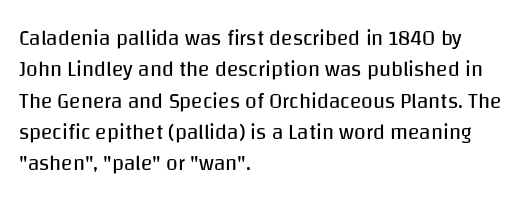
The image shows 21 px text type, upright; set left-aligned, normal line spacing (1.49x), normal letter spacing, not underlined.
